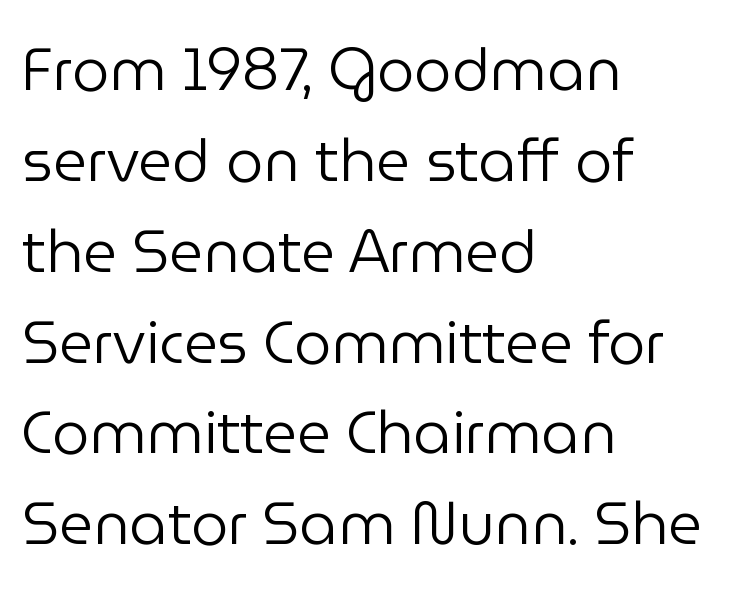
Q: Is the text bold? A: No.
Q: Is the text italic (slanted)? A: No, it is upright.
Q: Is the typeface a serif or a sans-serif typeface? A: Sans-serif.
Q: Is the text underlined? A: No.
Q: How is the paragraph aligned? A: Left-aligned.
Q: Is the spacing between letters normal or unusually wide? A: Normal.
Q: Is the spacing between lines tight, normal or loose? A: Normal.
Q: Width (condensed, normal, or wide)? A: Normal.
Q: Stroke contrast? A: Low.
Q: x-height? A: Medium.
Q: Monospaced? A: No.
